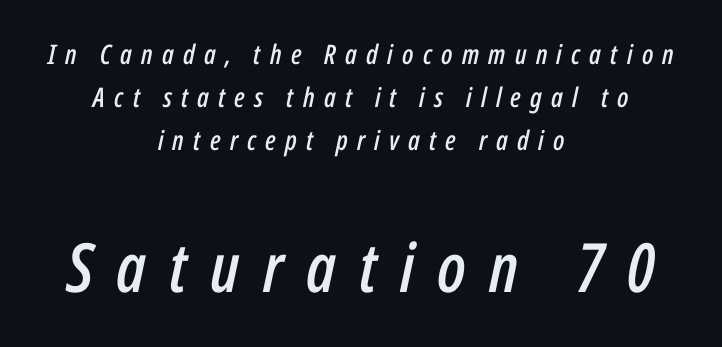
Q: Is the text italic (slanted)? A: Yes, it leans right by about 12 degrees.
Q: Is the text underlined? A: No.
Q: How is the paragraph aligned? A: Centered.
Q: Is the spacing between letters normal or unusually wide? A: Unusually wide.
Q: Is the spacing between lines tight, normal or loose? A: Normal.
Q: Which block of text is set in a larger size, the first (top) or the second (bottom)? A: The second (bottom) one.
Q: Width (condensed, normal, or wide)? A: Condensed.
Q: Stroke contrast? A: Low.
Q: x-height? A: Medium.
Q: Monospaced? A: No.
